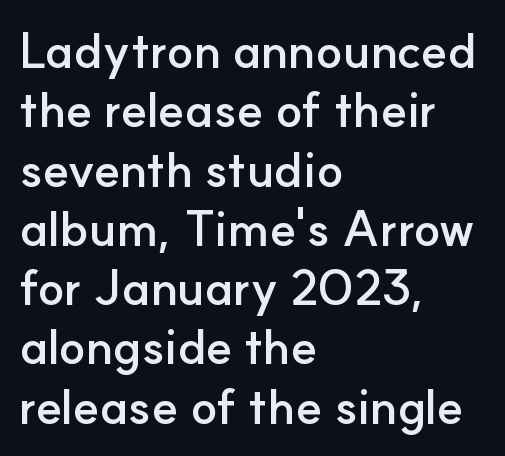
The image shows 49 px semibold sans-serif type, upright; set left-aligned, line spacing 1.21x, normal letter spacing, not underlined; low stroke contrast and a small x-height.
